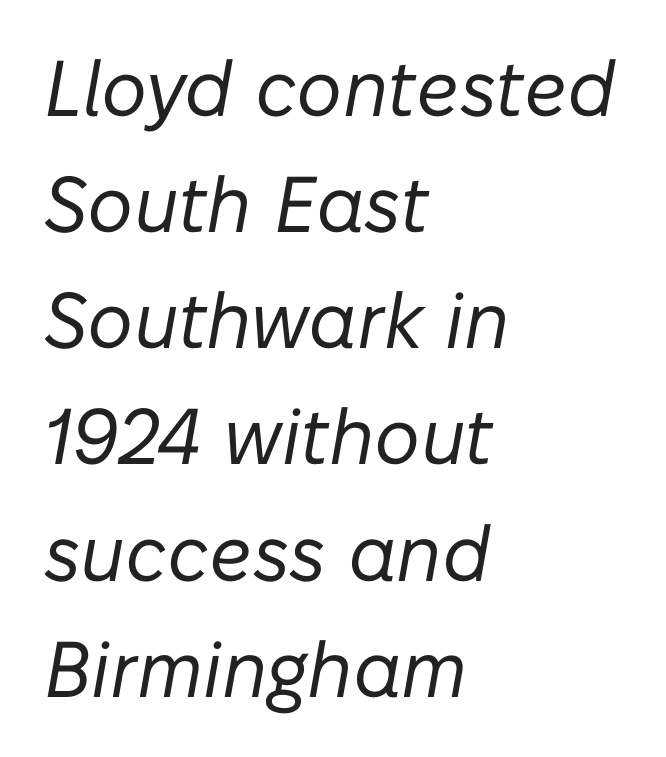
Q: Is the text bold? A: No.
Q: Is the text italic (slanted)? A: Yes, it leans right by about 10 degrees.
Q: Is the text underlined? A: No.
Q: How is the paragraph aligned? A: Left-aligned.
Q: Is the spacing between letters normal or unusually wide? A: Normal.
Q: Is the spacing between lines tight, normal or loose? A: Normal.
Q: Width (condensed, normal, or wide)? A: Normal.
Q: Stroke contrast? A: Low.
Q: x-height? A: Medium.
Q: Monospaced? A: No.
